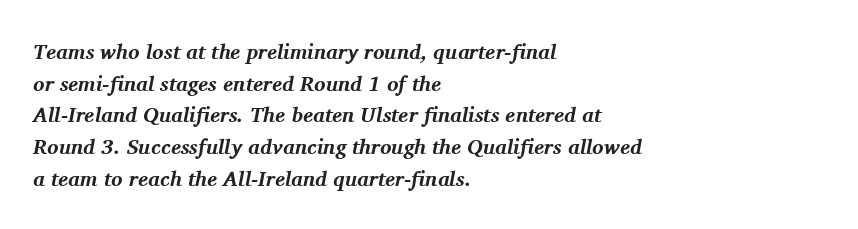
Q: Is the text bold? A: Yes.
Q: Is the text italic (slanted)? A: Yes, it leans right by about 11 degrees.
Q: Is the text underlined? A: No.
Q: How is the paragraph aligned? A: Left-aligned.
Q: Is the spacing between letters normal or unusually wide? A: Normal.
Q: Is the spacing between lines tight, normal or loose? A: Normal.
